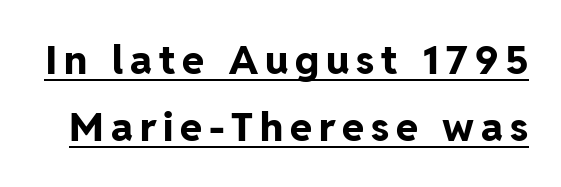
Q: Is the text bold? A: Yes.
Q: Is the text italic (slanted)? A: No, it is upright.
Q: Is the typeface a serif or a sans-serif typeface? A: Sans-serif.
Q: Is the text underlined? A: Yes.
Q: Is the spacing between lines tight, normal or loose? A: Normal.
Q: Width (condensed, normal, or wide)? A: Normal.
Q: Stroke contrast? A: Low.
Q: x-height? A: Medium.
Q: Monospaced? A: No.
